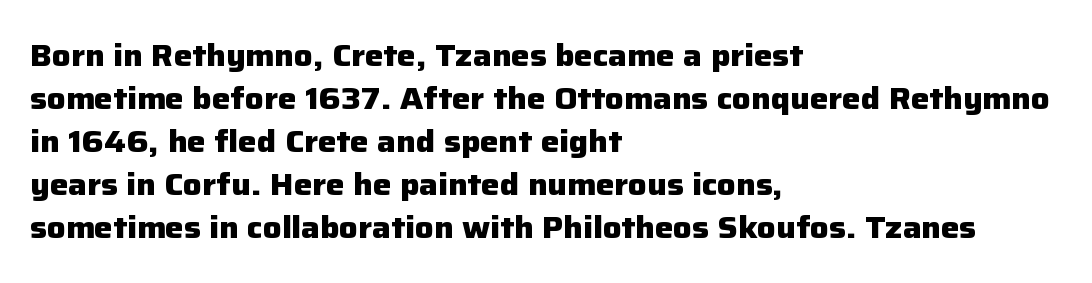
Q: Is the text bold? A: Yes.
Q: Is the text italic (slanted)? A: No, it is upright.
Q: Is the typeface a serif or a sans-serif typeface? A: Sans-serif.
Q: Is the text underlined? A: No.
Q: How is the paragraph aligned? A: Left-aligned.
Q: Is the spacing between letters normal or unusually wide? A: Normal.
Q: Is the spacing between lines tight, normal or loose? A: Normal.
Q: Width (condensed, normal, or wide)? A: Normal.
Q: Stroke contrast? A: Low.
Q: x-height? A: Medium.
Q: Monospaced? A: No.
